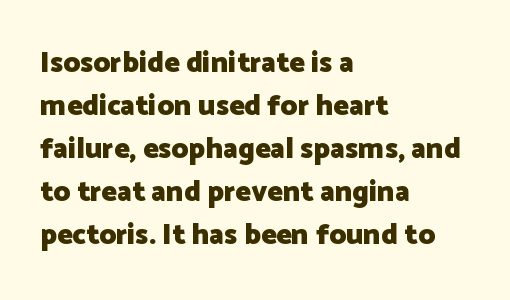
Q: Is the text bold? A: Yes.
Q: Is the text italic (slanted)? A: No, it is upright.
Q: Is the typeface a serif or a sans-serif typeface? A: Sans-serif.
Q: Is the text underlined? A: No.
Q: How is the paragraph aligned? A: Left-aligned.
Q: Is the spacing between letters normal or unusually wide? A: Normal.
Q: Is the spacing between lines tight, normal or loose? A: Normal.
Q: Width (condensed, normal, or wide)? A: Normal.
Q: Stroke contrast? A: Low.
Q: x-height? A: Medium.
Q: Monospaced? A: No.
